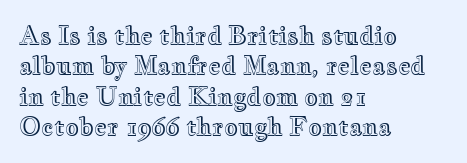
The image shows 24 px text type, upright; set left-aligned, normal line spacing (1.27x), normal letter spacing, not underlined.
